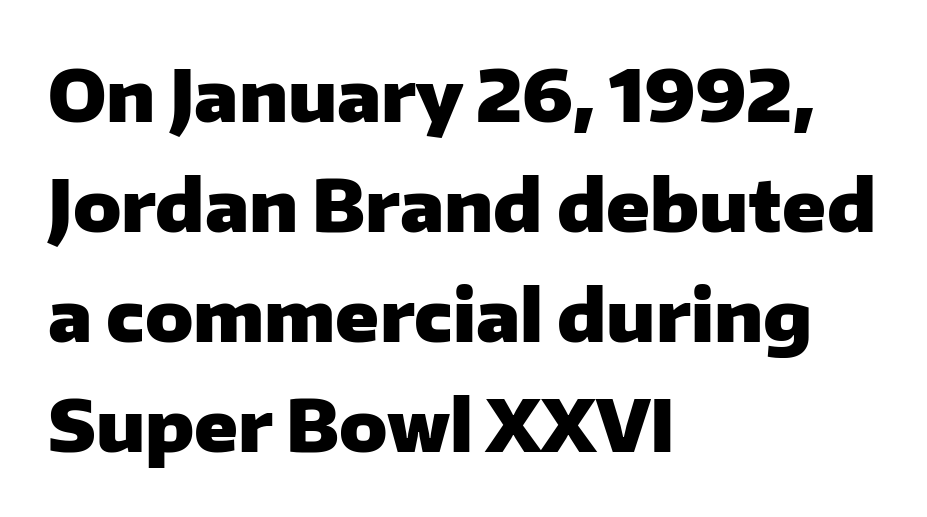
Default kerning and tracking; the words read as compact shapes. Is this a fixed-width face? No — the glyphs have proportional, varying widths. Descender tails drop into unmarked territory. Alignment: flush left. The lettering stays uniformly vertical, giving the passage a roman look.
